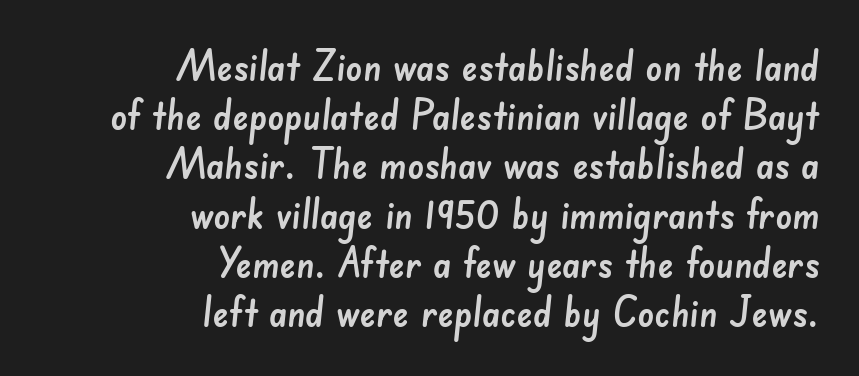
Letter spacing: default. The face used here is a sans, in the tradition of grotesques and geometrics. Just letters on the line, the space beneath them empty. Think of a printed novel: that variable character pitch is what you see here.
